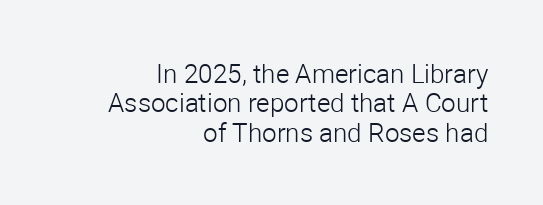
Stroke thickness stays within the range of a standard reading face or lighter. Baseline-to-baseline distance is barely more than the letter height. Vertical strokes here are truly vertical. The text block is weighted toward the right margin, trailing off unevenly leftward. No extra tracking has been applied to these lines.
